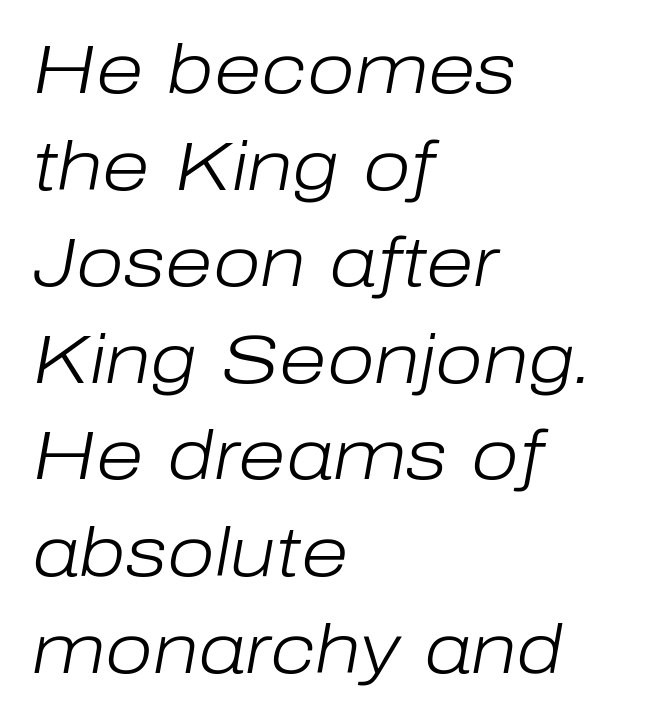
{"italic": "yes", "lean": "right", "slant_degrees": 10, "bold": "no", "weight": "light", "width": "normal", "stroke_contrast": "low", "x_height": "medium", "monospaced": "no", "underline": "no", "align": "left", "line_spacing": "normal", "line_spacing_ratio": 1.4, "letter_spacing": "normal", "letter_spacing_em": 0.0, "glyph_px": 69}
